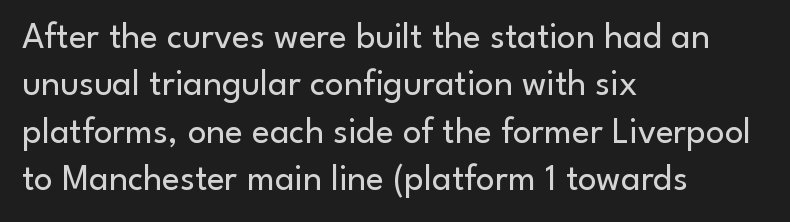
The image shows 37 px regular-weight sans-serif type, upright; set left-aligned, normal line spacing (1.28x), normal letter spacing, not underlined; low stroke contrast and a small x-height.
